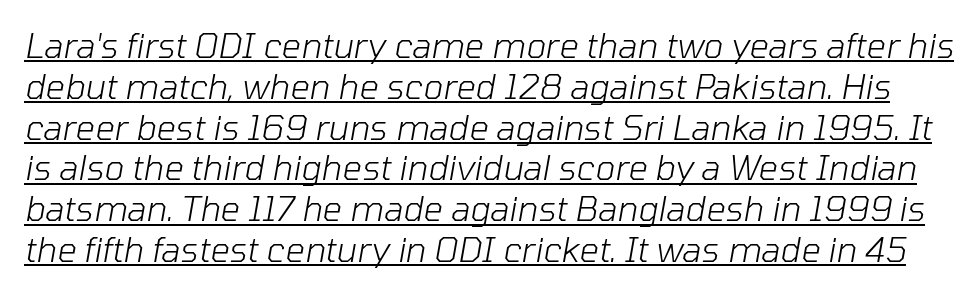
{"italic": "yes", "lean": "right", "slant_degrees": 10, "bold": "no", "weight": "light", "width": "normal", "stroke_contrast": "low", "x_height": "medium", "monospaced": "no", "underline": "yes", "line_spacing_ratio": 1.2, "letter_spacing": "normal", "letter_spacing_em": 0.0, "glyph_px": 34}
